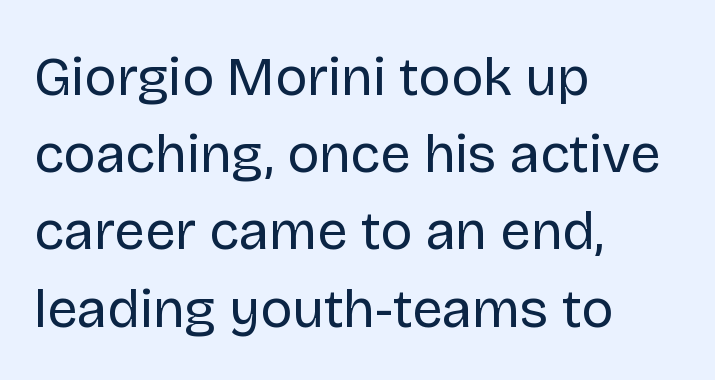
{"serif": "no", "italic": "no", "bold": "no", "weight": "regular", "width": "normal", "stroke_contrast": "low", "x_height": "large", "monospaced": "no", "underline": "no", "align": "left", "line_spacing": "normal", "line_spacing_ratio": 1.43, "letter_spacing": "normal", "letter_spacing_em": 0.0, "glyph_px": 54}
